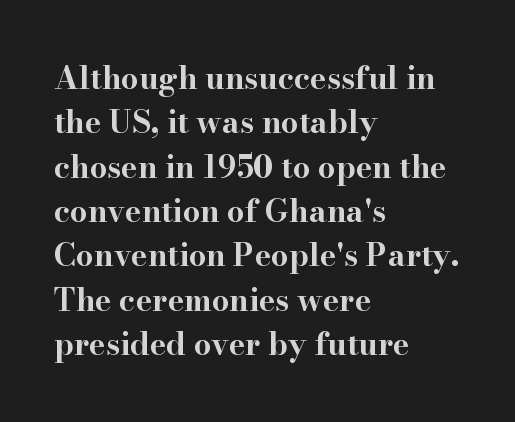
The image shows 31 px bold, wide serif type, upright; set left-aligned, normal line spacing (1.43x), normal letter spacing, not underlined; high stroke contrast and a small x-height.
